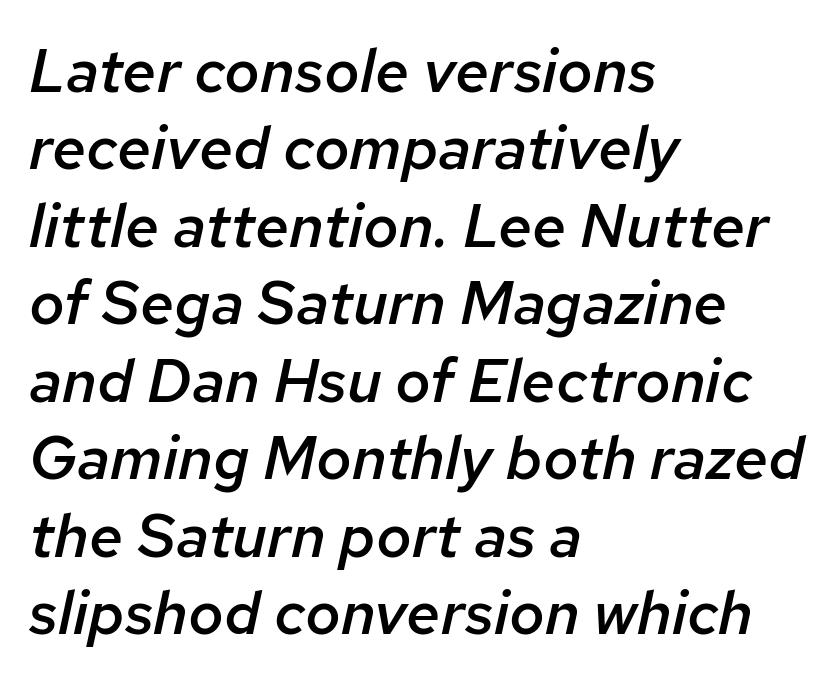
{"italic": "yes", "lean": "right", "slant_degrees": 12, "bold": "semi", "weight": "semibold", "width": "normal", "stroke_contrast": "low", "x_height": "medium", "monospaced": "no", "underline": "no", "align": "left", "line_spacing": "normal", "line_spacing_ratio": 1.27, "letter_spacing": "normal", "letter_spacing_em": 0.0, "glyph_px": 61}
